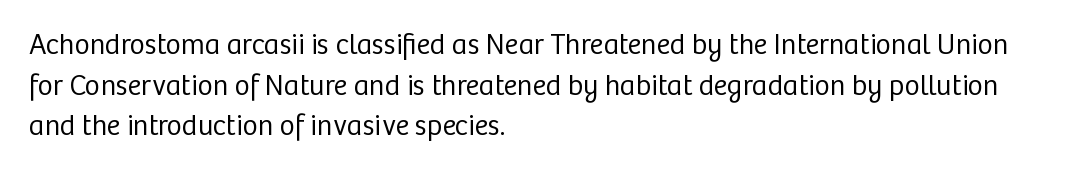
Q: Is the text bold? A: No.
Q: Is the text italic (slanted)? A: No, it is upright.
Q: Is the typeface a serif or a sans-serif typeface? A: Sans-serif.
Q: Is the text underlined? A: No.
Q: How is the paragraph aligned? A: Left-aligned.
Q: Is the spacing between letters normal or unusually wide? A: Normal.
Q: Is the spacing between lines tight, normal or loose? A: Normal.
Q: Width (condensed, normal, or wide)? A: Normal.
Q: Stroke contrast? A: Low.
Q: x-height? A: Medium.
Q: Monospaced? A: No.
